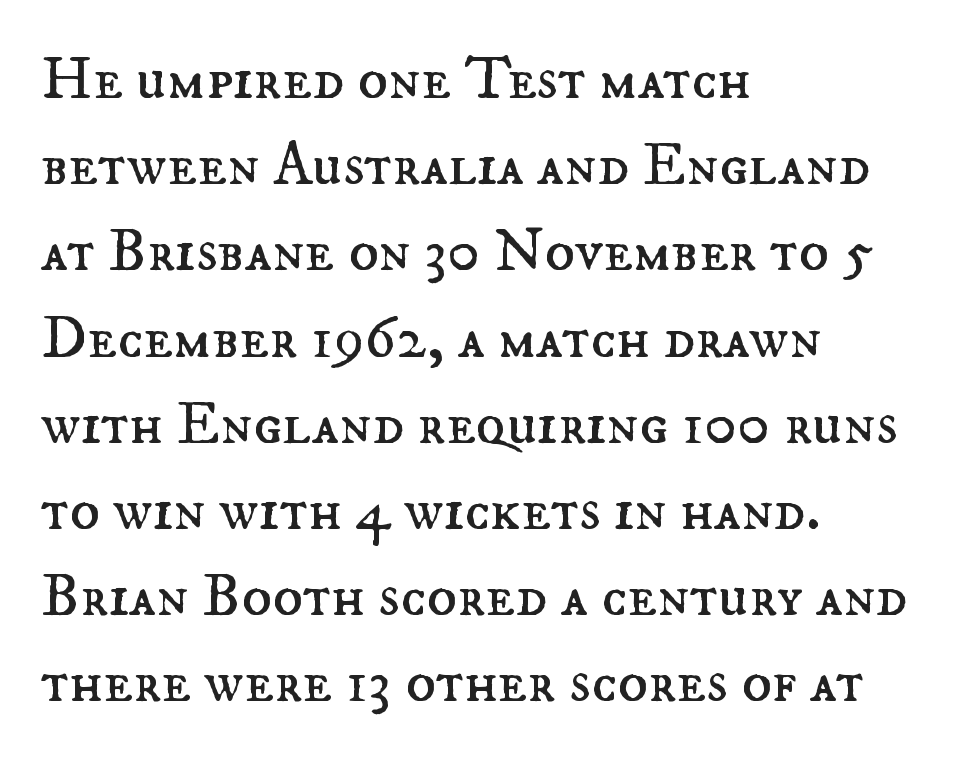
The image shows 62 px regular-weight type, upright; set left-aligned, normal line spacing (1.39x), normal letter spacing, not underlined; medium stroke contrast and a small x-height.
